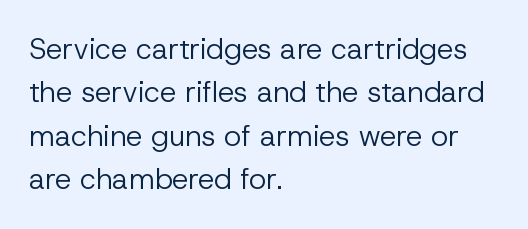
Q: Is the text bold? A: No.
Q: Is the text italic (slanted)? A: No, it is upright.
Q: Is the typeface a serif or a sans-serif typeface? A: Sans-serif.
Q: Is the text underlined? A: No.
Q: How is the paragraph aligned? A: Left-aligned.
Q: Is the spacing between letters normal or unusually wide? A: Normal.
Q: Is the spacing between lines tight, normal or loose? A: Normal.
Q: Width (condensed, normal, or wide)? A: Normal.
Q: Stroke contrast? A: Low.
Q: x-height? A: Medium.
Q: Monospaced? A: No.
